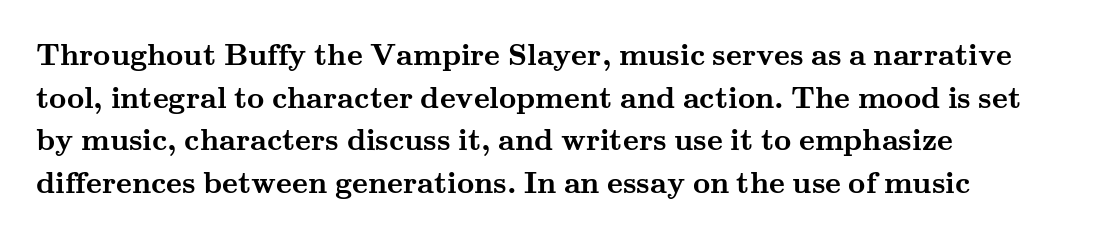
The image shows 30 px semibold, wide serif type, upright; set left-aligned, normal line spacing (1.42x), normal letter spacing, not underlined; medium stroke contrast and a small x-height.
